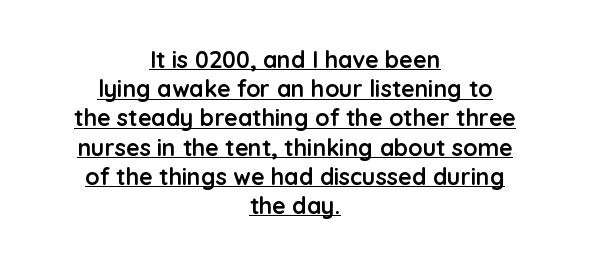
Q: Is the text bold? A: Yes.
Q: Is the text italic (slanted)? A: No, it is upright.
Q: Is the text underlined? A: Yes.
Q: How is the paragraph aligned? A: Centered.
Q: Is the spacing between letters normal or unusually wide? A: Normal.
Q: Is the spacing between lines tight, normal or loose? A: Normal.
